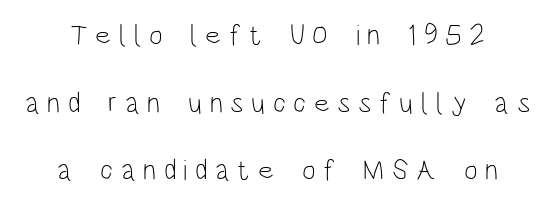
Q: Is the text bold? A: No.
Q: Is the text italic (slanted)? A: No, it is upright.
Q: Is the typeface a serif or a sans-serif typeface? A: Sans-serif.
Q: Is the text underlined? A: No.
Q: Is the spacing between letters normal or unusually wide? A: Unusually wide.
Q: Is the spacing between lines tight, normal or loose? A: Loose.
Q: Width (condensed, normal, or wide)? A: Condensed.
Q: Stroke contrast? A: Low.
Q: x-height? A: Large.
Q: Monospaced? A: No.
